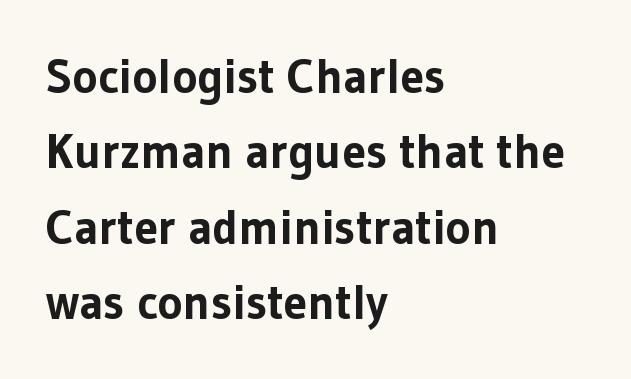
Is the letter spacing exaggerated? No — it looks like the ordinary default. The characters display no serif detailing; their extremities are plain. Has an underline been added? It has not. Here the designer chose a conventional face with non-uniform glyph widths.
